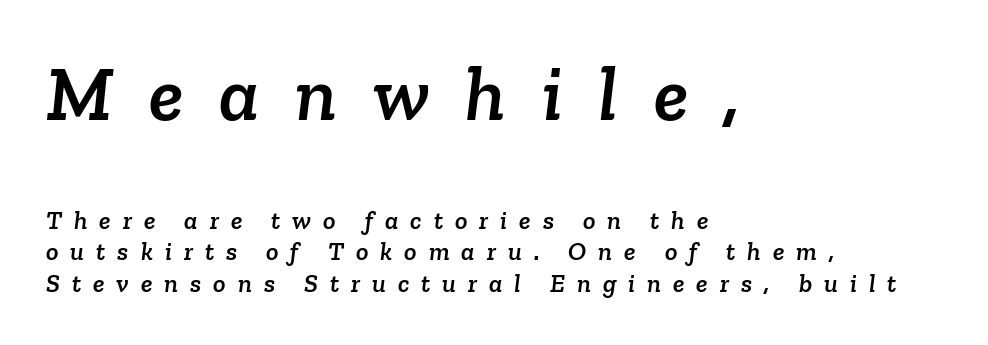
The text was rendered using a seriffed face with decorative stroke endings. Varying glyph widths throughout — classic text-font behaviour. The zone under the glyphs is completely vacant. The upper block of text is set noticeably larger than the block beneath it. Observe the wide spacing: letters keep a clear distance from each other. The text block is weighted toward the left margin, trailing off unevenly rightward.
